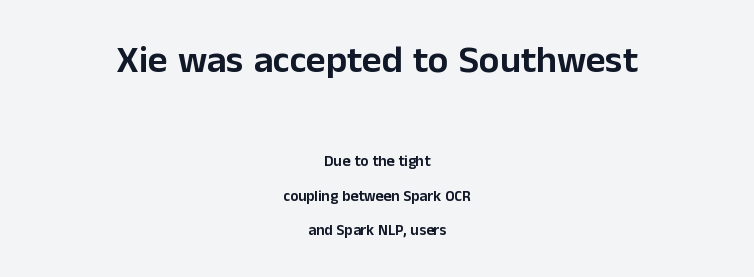
Q: Is the text italic (slanted)? A: No, it is upright.
Q: Is the typeface a serif or a sans-serif typeface? A: Sans-serif.
Q: Is the text underlined? A: No.
Q: How is the paragraph aligned? A: Centered.
Q: Is the spacing between letters normal or unusually wide? A: Normal.
Q: Is the spacing between lines tight, normal or loose? A: Loose.
Q: Which block of text is set in a larger size, the first (top) or the second (bottom)? A: The first (top) one.
Q: Width (condensed, normal, or wide)? A: Normal.
Q: Stroke contrast? A: Low.
Q: x-height? A: Medium.
Q: Monospaced? A: No.
